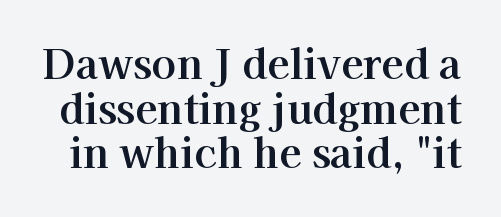
The image shows 41 px serif type, upright; set tight line spacing (1.09x), normal letter spacing, not underlined; high stroke contrast and a medium x-height.
